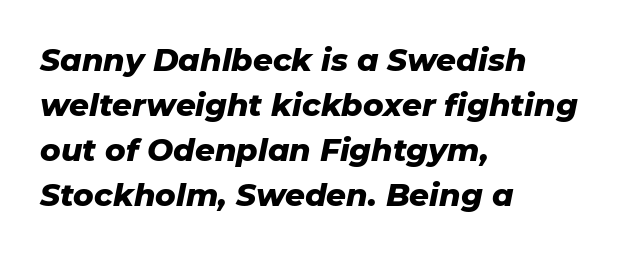
{"italic": "yes", "lean": "right", "slant_degrees": 11, "bold": "yes", "weight": "heavy", "width": "normal", "stroke_contrast": "low", "x_height": "medium", "monospaced": "no", "underline": "no", "align": "left", "line_spacing": "normal", "line_spacing_ratio": 1.45, "letter_spacing": "normal", "letter_spacing_em": 0.0, "glyph_px": 31}
